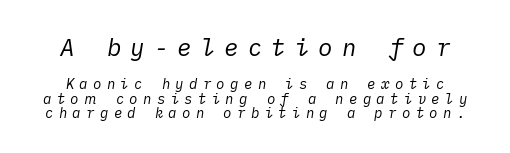
{"italic": "yes", "lean": "right", "slant_degrees": 10, "bold": "no", "underline": "no", "line_spacing": "tight", "line_spacing_ratio": 1.01, "letter_spacing": "wide", "letter_spacing_em": 0.38, "larger_block": "first", "size_ratio": 1.71, "glyph_px": 24}
